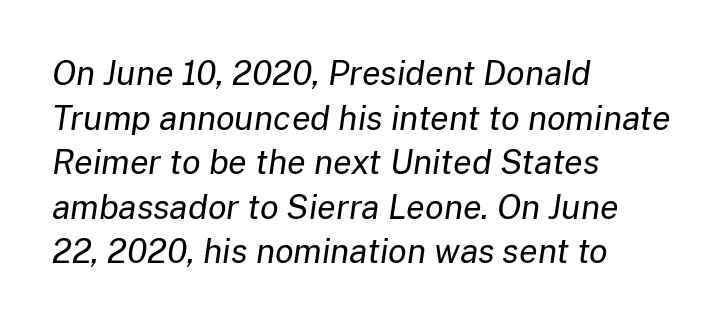
Q: Is the text bold? A: No.
Q: Is the text italic (slanted)? A: Yes, it leans right by about 8 degrees.
Q: Is the text underlined? A: No.
Q: How is the paragraph aligned? A: Left-aligned.
Q: Is the spacing between letters normal or unusually wide? A: Normal.
Q: Is the spacing between lines tight, normal or loose? A: Normal.
Q: Width (condensed, normal, or wide)? A: Normal.
Q: Stroke contrast? A: Low.
Q: x-height? A: Medium.
Q: Monospaced? A: No.
